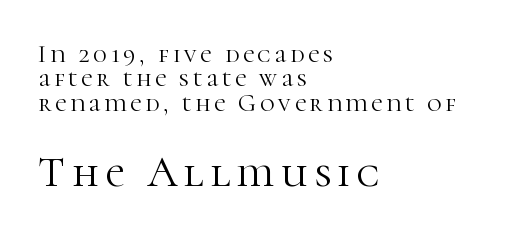
{"serif": "yes", "italic": "no", "bold": "no", "weight": "light", "width": "normal", "stroke_contrast": "high", "x_height": "medium", "monospaced": "no", "underline": "no", "align": "left", "line_spacing": "tight", "line_spacing_ratio": 0.98, "larger_block": "second", "size_ratio": 1.72, "glyph_px": 43}
